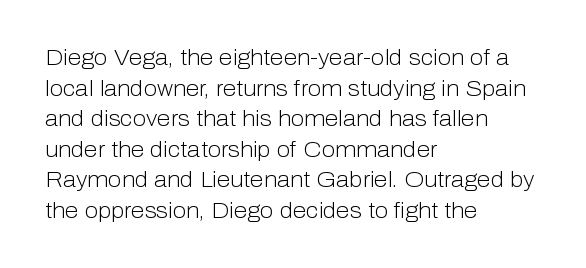
{"italic": "no", "bold": "no", "underline": "no", "align": "left", "line_spacing": "normal", "line_spacing_ratio": 1.39, "letter_spacing": "normal", "letter_spacing_em": 0.0, "glyph_px": 22}
